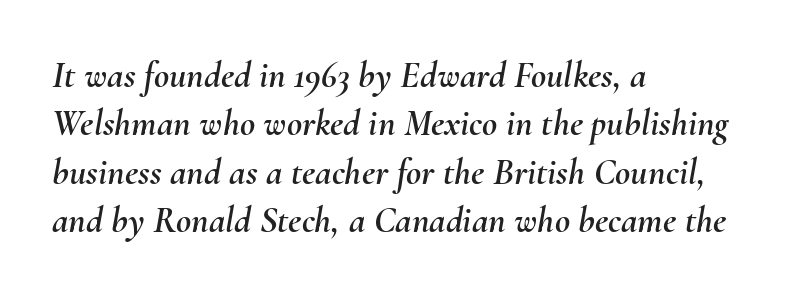
Q: Is the text italic (slanted)? A: Yes, it leans right by about 10 degrees.
Q: Is the text underlined? A: No.
Q: How is the paragraph aligned? A: Left-aligned.
Q: Is the spacing between letters normal or unusually wide? A: Normal.
Q: Is the spacing between lines tight, normal or loose? A: Normal.
Q: Width (condensed, normal, or wide)? A: Normal.
Q: Stroke contrast? A: Medium.
Q: x-height? A: Small.
Q: Monospaced? A: No.
